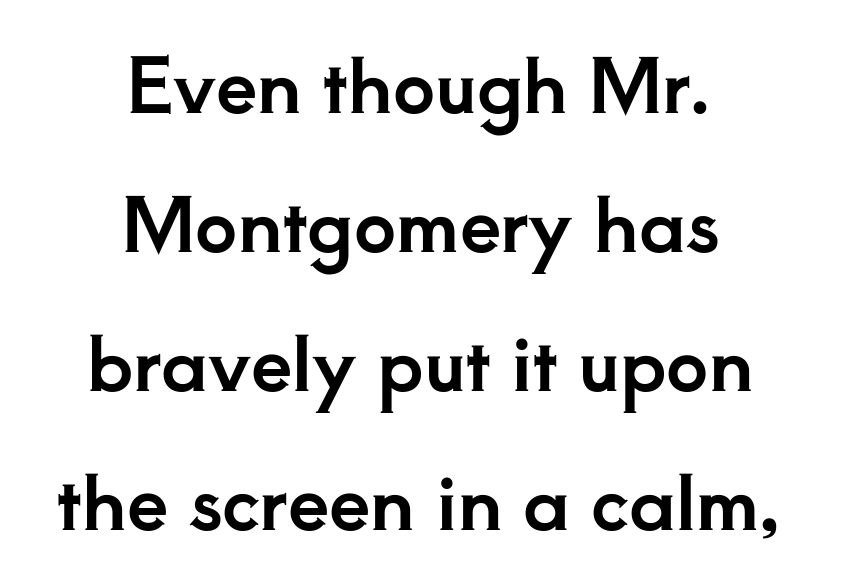
The image shows 74 px serif type, upright; set centered, line spacing 1.88x, normal letter spacing, not underlined; low stroke contrast and a small x-height.
